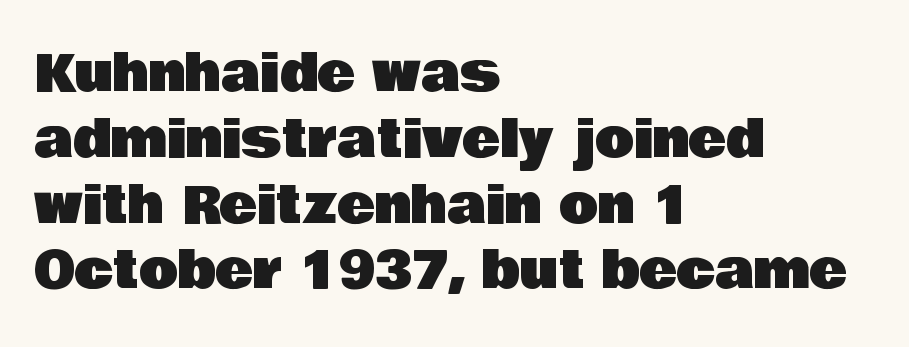
The image shows 51 px sans-serif type, upright; set left-aligned, normal line spacing (1.29x), normal letter spacing, not underlined; low stroke contrast and a large x-height.
